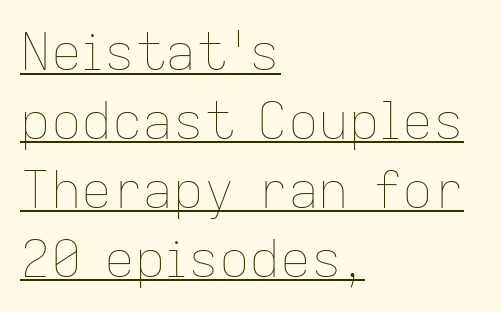
{"italic": "no", "bold": "no", "weight": "thin", "width": "normal", "stroke_contrast": "low", "x_height": "medium", "monospaced": "no", "underline": "yes", "align": "left", "line_spacing": "normal", "line_spacing_ratio": 1.35, "letter_spacing": "normal", "letter_spacing_em": 0.0, "glyph_px": 51}
